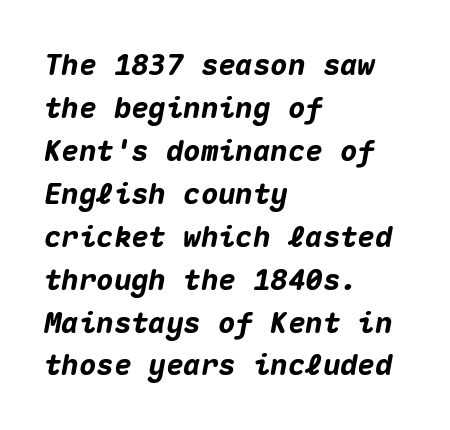
The image shows 29 px heavy type, italic (leaning right), monospaced; set left-aligned, normal line spacing (1.48x), normal letter spacing, not underlined; medium stroke contrast and a medium x-height.
